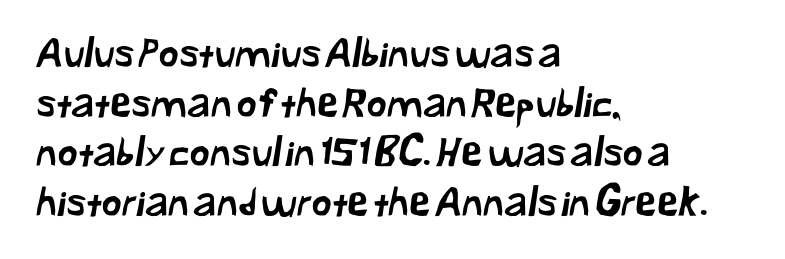
Whoever set this chose a conventional vertical rhythm. The foot of each line stays bare and open. In terms of letterspacing, this is plain default setting. Notice how the passage keeps a crisp vertical edge on the left only. The rendering shows plain stroke endings on the letterforms — a sans-serif design.
